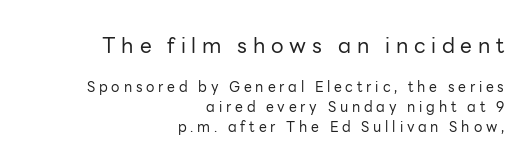
Q: Is the text bold? A: No.
Q: Is the text italic (slanted)? A: No, it is upright.
Q: Is the text underlined? A: No.
Q: How is the paragraph aligned? A: Right-aligned.
Q: Is the spacing between letters normal or unusually wide? A: Unusually wide.
Q: Is the spacing between lines tight, normal or loose? A: Normal.
Q: Which block of text is set in a larger size, the first (top) or the second (bottom)? A: The first (top) one.
